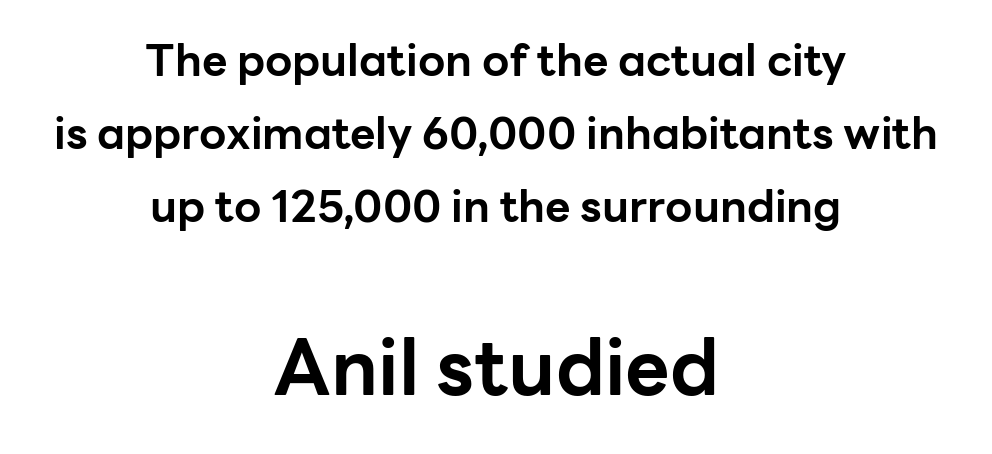
{"serif": "no", "italic": "no", "bold": "yes", "weight": "bold", "width": "normal", "stroke_contrast": "low", "x_height": "medium", "monospaced": "no", "underline": "no", "align": "center", "line_spacing": "normal", "line_spacing_ratio": 1.66, "letter_spacing": "normal", "letter_spacing_em": 0.0, "larger_block": "second", "size_ratio": 1.75, "glyph_px": 77}
